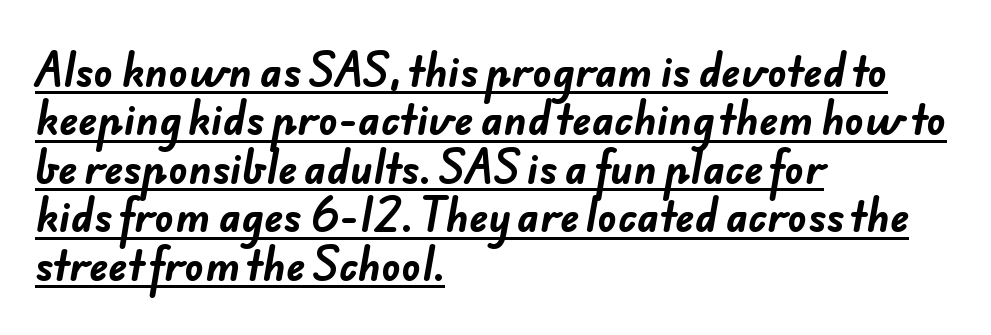
Q: Is the text bold? A: Yes.
Q: Is the typeface a serif or a sans-serif typeface? A: Sans-serif.
Q: Is the text underlined? A: Yes.
Q: How is the paragraph aligned? A: Left-aligned.
Q: Is the spacing between letters normal or unusually wide? A: Normal.
Q: Width (condensed, normal, or wide)? A: Normal.
Q: Stroke contrast? A: Low.
Q: x-height? A: Small.
Q: Monospaced? A: No.
